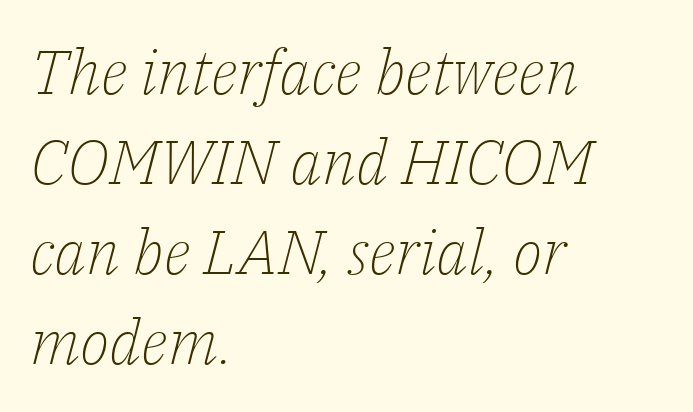
The image shows 62 px light serif type, italic (leaning right); set left-aligned, normal line spacing (1.45x), normal letter spacing, not underlined; low stroke contrast and a medium x-height.
